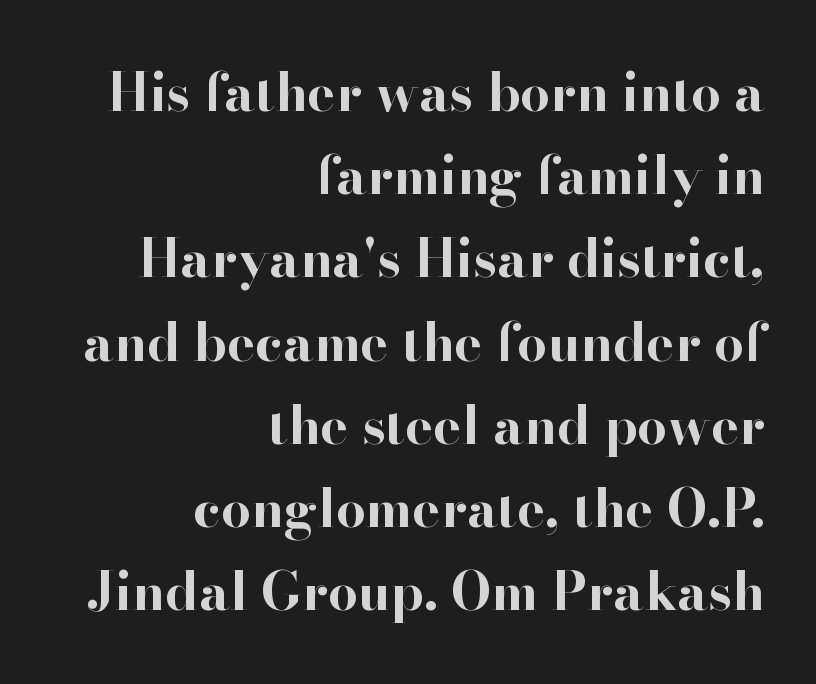
The image shows 53 px bold serif type, upright; set right-aligned, normal line spacing (1.57x), normal letter spacing, not underlined; high stroke contrast and a small x-height.
